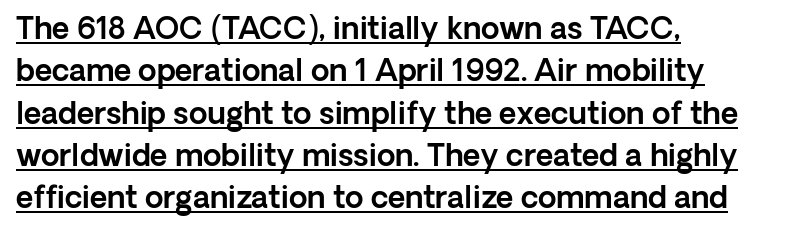
{"serif": "no", "italic": "no", "width": "normal", "x_height": "medium", "monospaced": "no", "underline": "yes", "align": "left", "line_spacing": "normal", "line_spacing_ratio": 1.41, "letter_spacing": "normal", "letter_spacing_em": 0.0, "glyph_px": 30}
